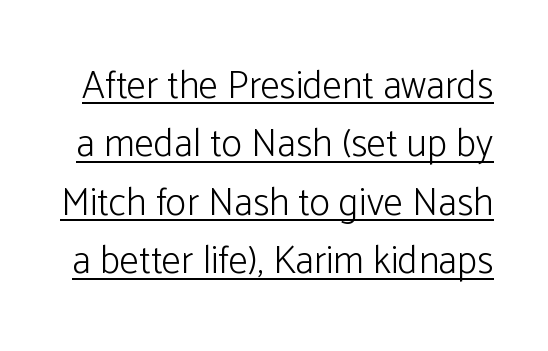
Q: Is the text bold? A: No.
Q: Is the text italic (slanted)? A: No, it is upright.
Q: Is the typeface a serif or a sans-serif typeface? A: Sans-serif.
Q: Is the text underlined? A: Yes.
Q: Is the spacing between letters normal or unusually wide? A: Normal.
Q: Is the spacing between lines tight, normal or loose? A: Normal.
Q: Width (condensed, normal, or wide)? A: Normal.
Q: Stroke contrast? A: Low.
Q: x-height? A: Medium.
Q: Monospaced? A: No.
